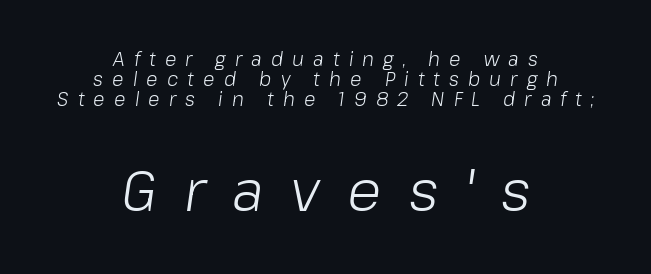
Q: Is the text bold? A: No.
Q: Is the text italic (slanted)? A: Yes, it leans right by about 8 degrees.
Q: Is the text underlined? A: No.
Q: How is the paragraph aligned? A: Centered.
Q: Is the spacing between letters normal or unusually wide? A: Unusually wide.
Q: Is the spacing between lines tight, normal or loose? A: Tight.
Q: Which block of text is set in a larger size, the first (top) or the second (bottom)? A: The second (bottom) one.
Q: Width (condensed, normal, or wide)? A: Normal.
Q: Stroke contrast? A: Low.
Q: x-height? A: Medium.
Q: Monospaced? A: No.
